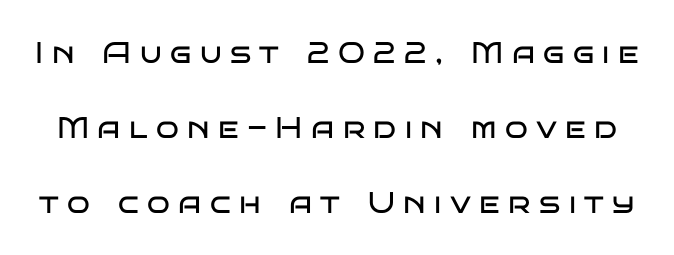
{"serif": "no", "italic": "no", "bold": "no", "weight": "regular", "width": "wide", "stroke_contrast": "low", "x_height": "large", "monospaced": "no", "underline": "no", "line_spacing": "loose", "line_spacing_ratio": 2.5, "letter_spacing": "wide", "letter_spacing_em": 0.28, "glyph_px": 30}
